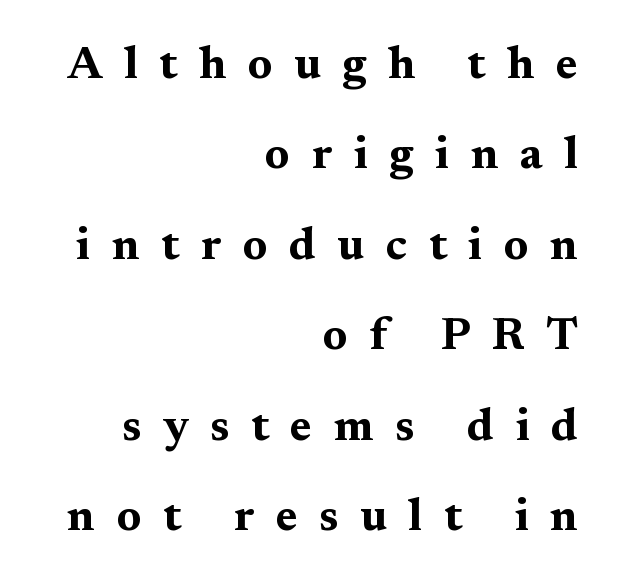
The image shows 45 px bold, wide serif type, upright; set right-aligned, loose line spacing (2.01x), unusually wide letter spacing (+0.48 em), not underlined; medium stroke contrast and a medium x-height.
